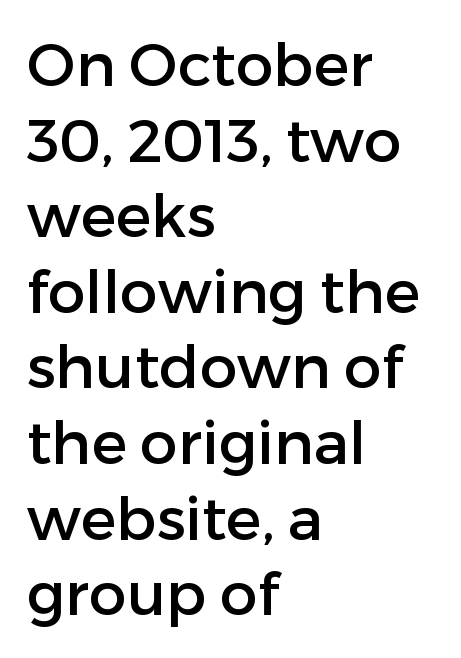
{"serif": "no", "italic": "no", "width": "normal", "stroke_contrast": "low", "x_height": "medium", "monospaced": "no", "underline": "no", "align": "left", "line_spacing": "normal", "line_spacing_ratio": 1.26, "letter_spacing": "normal", "letter_spacing_em": 0.0, "glyph_px": 60}
